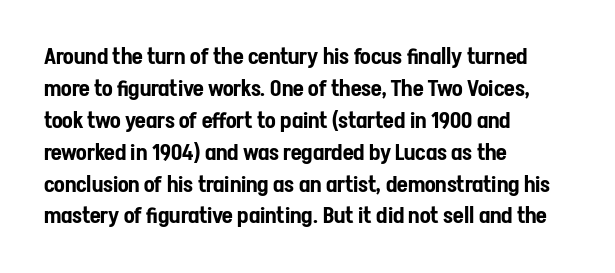
Left-aligned paragraph, ragged on the right. Rendered with straight, roman letterforms. Successive baselines arrive at the customary interval. Descenders are the only things crossing below the line. Is the letter spacing exaggerated? No — it looks like the ordinary default.
